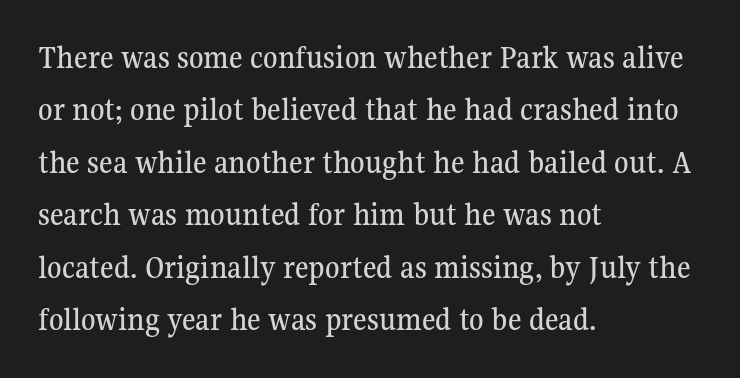
Q: Is the text italic (slanted)? A: No, it is upright.
Q: Is the typeface a serif or a sans-serif typeface? A: Serif.
Q: Is the text underlined? A: No.
Q: How is the paragraph aligned? A: Left-aligned.
Q: Is the spacing between letters normal or unusually wide? A: Normal.
Q: Is the spacing between lines tight, normal or loose? A: Normal.
Q: Width (condensed, normal, or wide)? A: Normal.
Q: Stroke contrast? A: Medium.
Q: x-height? A: Medium.
Q: Monospaced? A: No.
